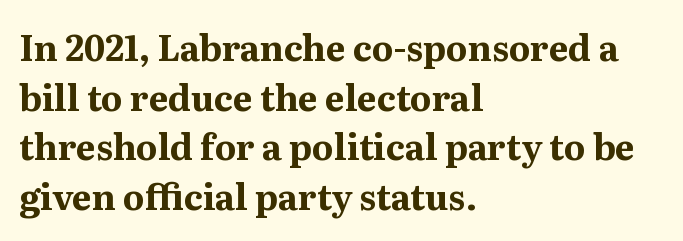
Q: Is the text bold? A: Yes.
Q: Is the text italic (slanted)? A: No, it is upright.
Q: Is the typeface a serif or a sans-serif typeface? A: Serif.
Q: Is the text underlined? A: No.
Q: How is the paragraph aligned? A: Left-aligned.
Q: Is the spacing between letters normal or unusually wide? A: Normal.
Q: Is the spacing between lines tight, normal or loose? A: Normal.
Q: Width (condensed, normal, or wide)? A: Normal.
Q: Stroke contrast? A: Medium.
Q: x-height? A: Medium.
Q: Monospaced? A: No.
